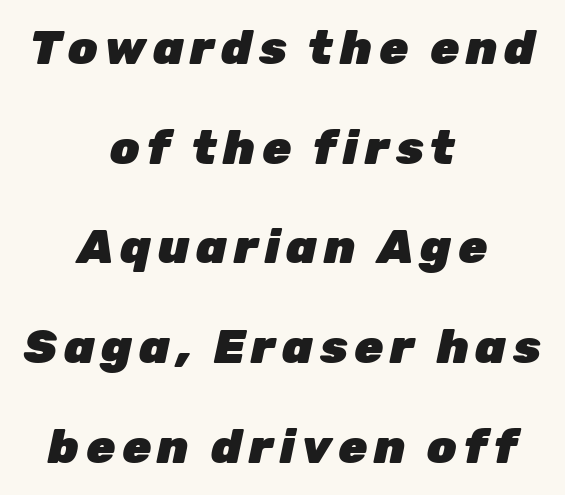
As a designer I'd log this as weight 700, bold. The leading is generous, giving the passage an open texture. The string is rendered with underlining switched off. Each letter keeps its own natural width here, so spacing adapts to shape. Does the lettering tilt? It does — this is italic. Each line is balanced around a shared central axis.
